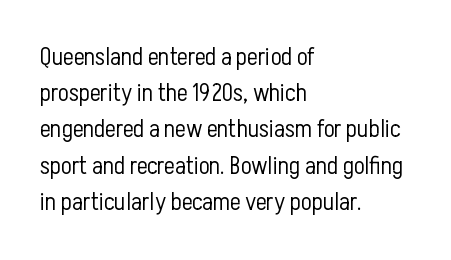
The cut favours lightness, reaching ordinary text weight at its darkest. Left-aligned paragraph, ragged on the right. There is no visible air inserted between adjacent glyphs. Has an underline been added? It has not. Upright lettering throughout. Leading matches the norm, producing a regular column.
